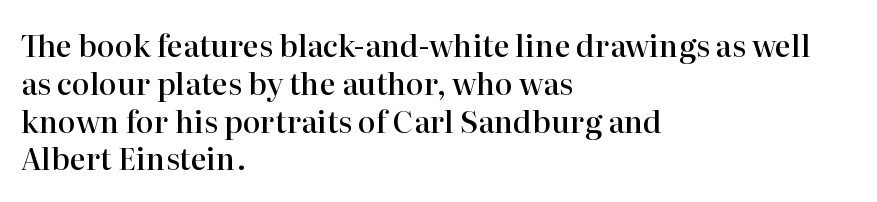
{"serif": "yes", "italic": "no", "bold": "semi", "weight": "semibold", "width": "normal", "stroke_contrast": "high", "x_height": "medium", "monospaced": "no", "underline": "no", "align": "left", "line_spacing": "normal", "line_spacing_ratio": 1.26, "letter_spacing": "normal", "letter_spacing_em": 0.0, "glyph_px": 30}
